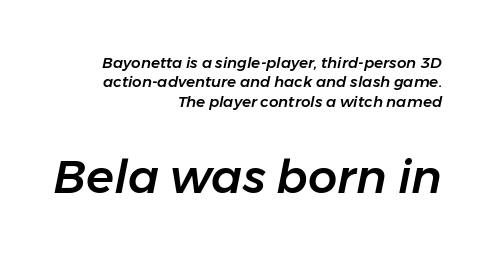
{"italic": "yes", "lean": "right", "slant_degrees": 11, "width": "normal", "stroke_contrast": "low", "x_height": "medium", "monospaced": "no", "underline": "no", "align": "right", "line_spacing": "normal", "line_spacing_ratio": 1.3, "letter_spacing": "normal", "letter_spacing_em": 0.0, "larger_block": "second", "size_ratio": 3.07, "glyph_px": 46}
